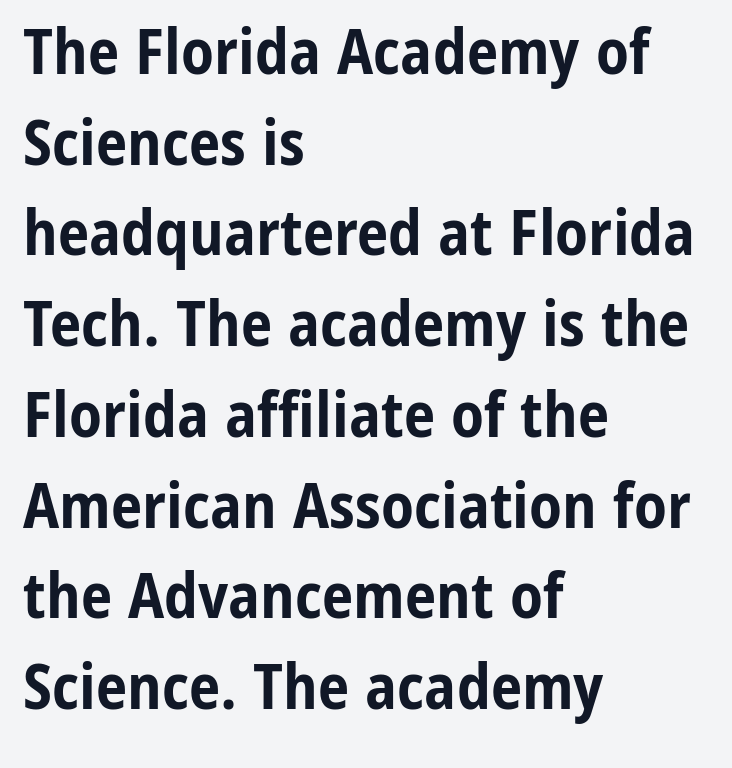
The designer went with a sans here, leaving each stem footless. Line spacing here is normal. Horizontally, the lines are justified to the leading edge only. Here the glyphs are tracked normally, forming tight word shapes. Each row of text sits above clean, open space.
